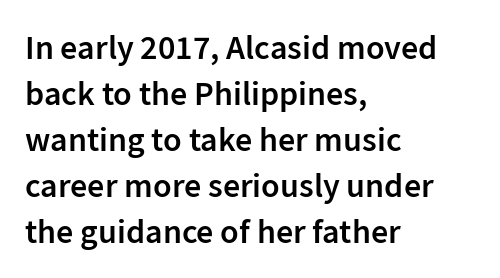
The lines are quadded left. Underline: absent. Is the letter spacing exaggerated? No — it looks like the ordinary default. The axis of the letterforms is exactly vertical.
